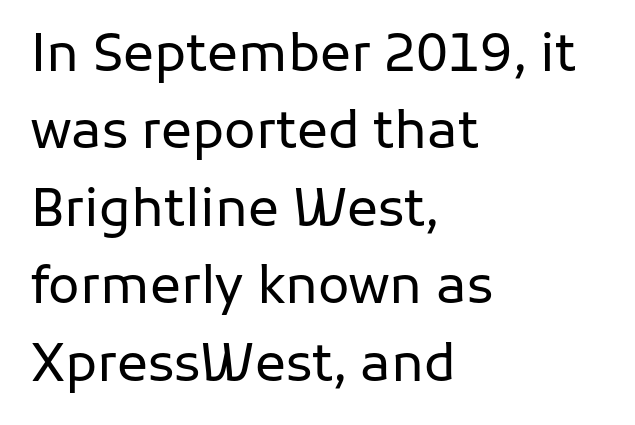
The words here are not underlined. The rag falls on the right side of this text block. Does the leading feel generous? No, just average. The passage shown is typed in a proportional face where columns would drift. The letters stand upright; this is a roman face. Weight: in the light-to-regular range.
